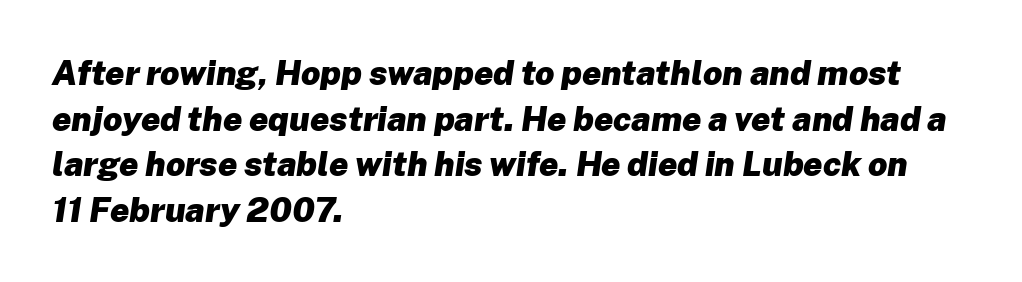
The image shows 34 px heavy type, italic (leaning right); set left-aligned, normal line spacing (1.34x), normal letter spacing, not underlined; low stroke contrast and a medium x-height.
